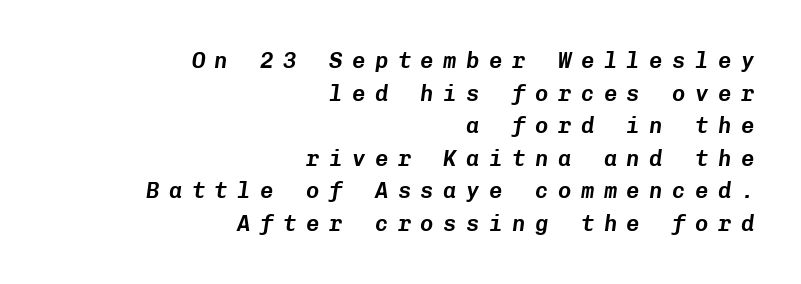
Short note: letters widely spaced. Underline: absent. Line ends are locked; line starts wander. This block has exactly the height ordinary leading produces. The whole block is typeset with a tilt.
